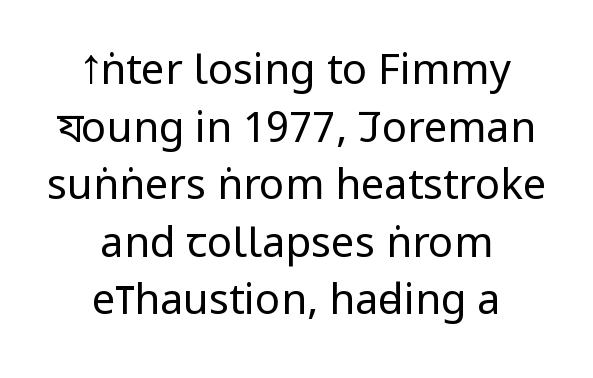
{"serif": "no", "italic": "no", "bold": "no", "weight": "regular", "width": "condensed", "stroke_contrast": "low", "x_height": "large", "monospaced": "no", "underline": "no", "align": "center", "line_spacing": "normal", "line_spacing_ratio": 1.37, "letter_spacing": "normal", "letter_spacing_em": 0.0, "glyph_px": 42}
